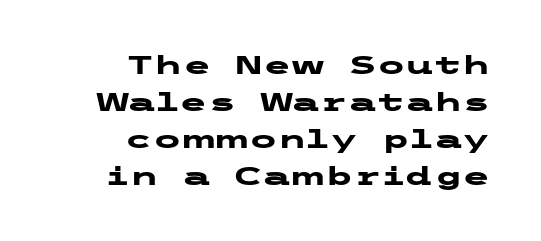
In terms of posture, this sample is upright. The characters look thick and weighty, a clear bold. The letterforms sit shoulder to shoulder at normal distance. These lines are set flush right with a ragged left edge.
